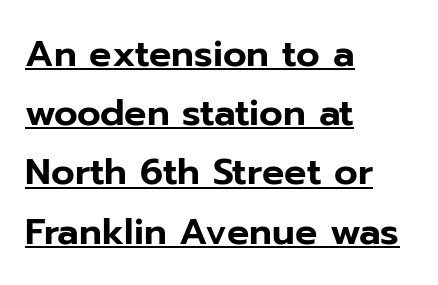
Reading down the column, the eye jumps a familiar distance to each next line. Italic? Not at all — the glyphs are vertical. Short and long lines alike share a common starting point at left. The typesetter has applied underlining to the passage shown. Glyph-to-glyph distance matches everyday printed text. The glyphs in this specimen are sans serif.
